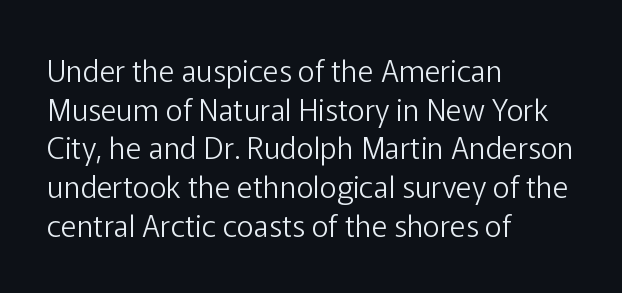
{"serif": "no", "italic": "no", "bold": "no", "weight": "light", "width": "normal", "stroke_contrast": "low", "x_height": "medium", "monospaced": "no", "underline": "no", "align": "left", "line_spacing": "normal", "line_spacing_ratio": 1.29, "letter_spacing": "normal", "letter_spacing_em": 0.0, "glyph_px": 30}
